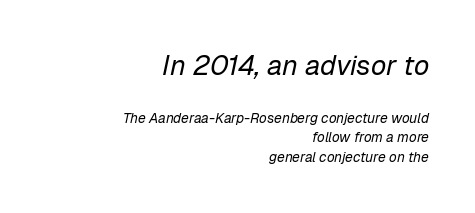
The letters advance in unequal steps, a hallmark of proportional type. Notice how the stems are inclined rather than vertical — that's the hallmark of italics. Block one is the big one; block two sits smaller underneath. The passage shown stacks its lines at a standard gap.
